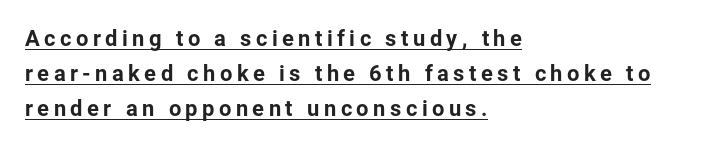
Q: Is the text italic (slanted)? A: No, it is upright.
Q: Is the text underlined? A: Yes.
Q: How is the paragraph aligned? A: Left-aligned.
Q: Is the spacing between letters normal or unusually wide? A: Unusually wide.
Q: Is the spacing between lines tight, normal or loose? A: Normal.
